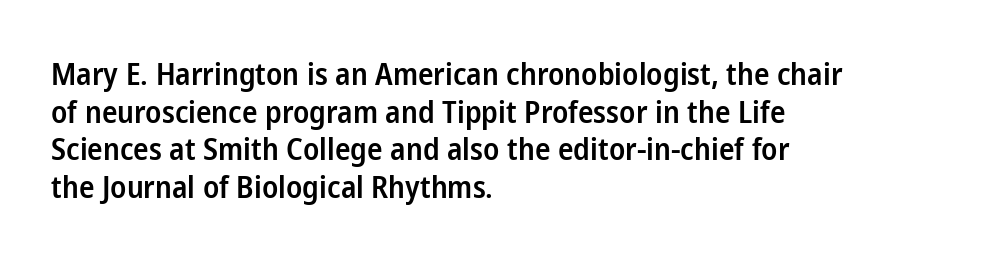
A roman cut, with each character standing at attention. The horizontal fit of the characters is conventional and even. If you drew a ruler down the left edge, every line would touch it. Regarding serifs, this sample does without them. As a designer I'd log this as weight 600, semibold. Check under the words: just untouched page.
